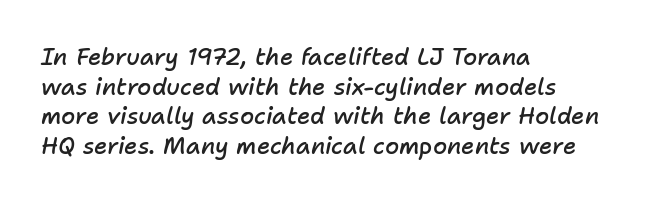
The image shows 23 px text type, italic (leaning right); set left-aligned, normal line spacing (1.29x), normal letter spacing, not underlined.
